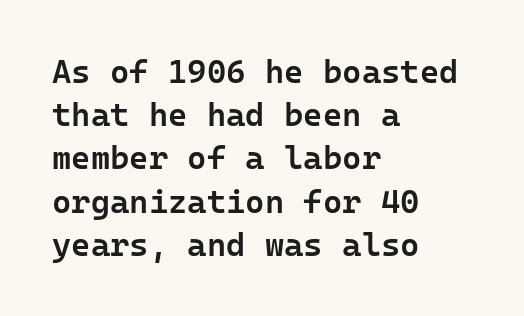
{"serif": "no", "italic": "no", "bold": "semi", "weight": "semibold", "width": "normal", "stroke_contrast": "low", "x_height": "medium", "underline": "no", "align": "left", "line_spacing": "normal", "line_spacing_ratio": 1.31, "letter_spacing": "normal", "letter_spacing_em": 0.0, "glyph_px": 33}
